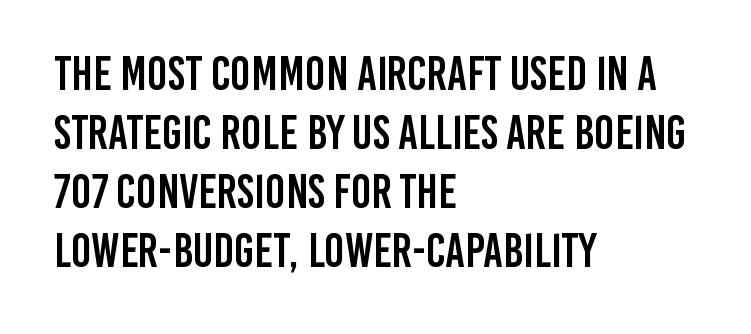
Only glyphs here, with clear space below each row. Is this a fixed-width face? No — the glyphs have proportional, varying widths. Each word holds together tightly as a unit, with standard inter-letter gaps. These lines stack with their left ends in a neat column. A typesetter would label this face a sans. Style check: upright.
